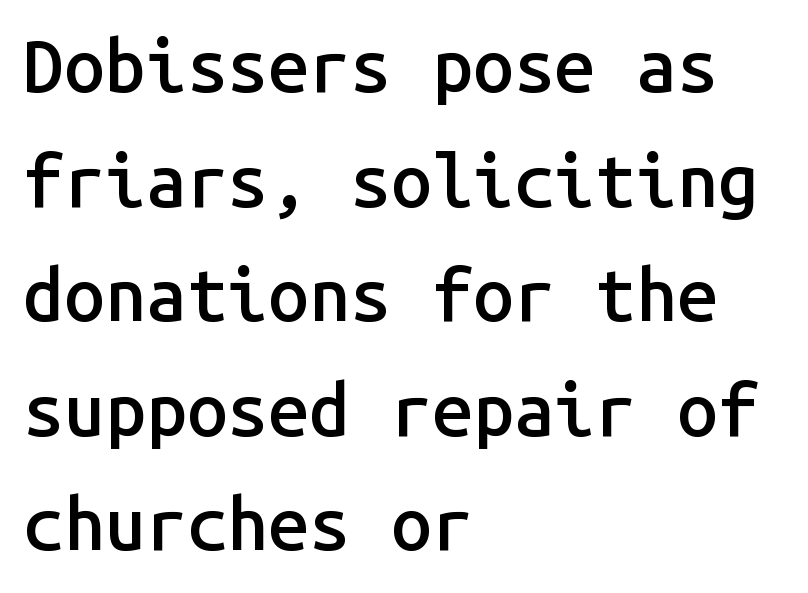
{"serif": "no", "italic": "no", "bold": "semi", "weight": "semibold", "width": "normal", "stroke_contrast": "low", "x_height": "medium", "monospaced": "yes", "underline": "no", "align": "left", "line_spacing": "normal", "line_spacing_ratio": 1.57, "letter_spacing": "normal", "letter_spacing_em": 0.0, "glyph_px": 73}
